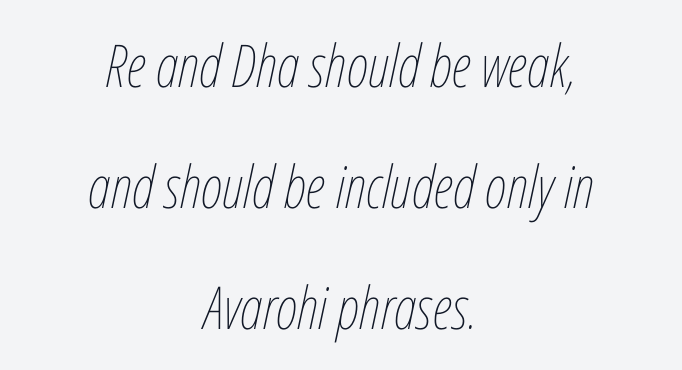
Q: Is the text bold? A: No.
Q: Is the text italic (slanted)? A: Yes, it leans right by about 12 degrees.
Q: Is the text underlined? A: No.
Q: How is the paragraph aligned? A: Centered.
Q: Is the spacing between letters normal or unusually wide? A: Normal.
Q: Is the spacing between lines tight, normal or loose? A: Loose.
Q: Width (condensed, normal, or wide)? A: Condensed.
Q: Stroke contrast? A: Low.
Q: x-height? A: Medium.
Q: Monospaced? A: No.
